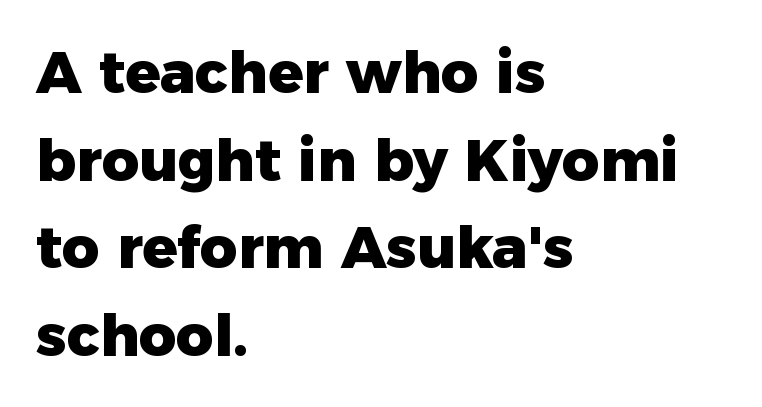
Horizontal bands of white between lines are of average thickness. Is the type bold? Yes — the strokes are clearly thick and heavy. Type style note: lacks serifs. Alignment: flush left. Decoration check: the copy has no underline. The letters advance in unequal steps, a hallmark of proportional type.
